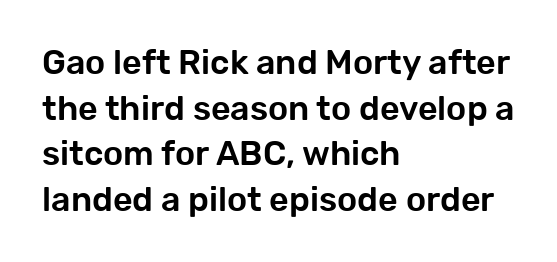
Q: Is the text italic (slanted)? A: No, it is upright.
Q: Is the typeface a serif or a sans-serif typeface? A: Sans-serif.
Q: Is the text underlined? A: No.
Q: How is the paragraph aligned? A: Left-aligned.
Q: Is the spacing between letters normal or unusually wide? A: Normal.
Q: Is the spacing between lines tight, normal or loose? A: Normal.
Q: Width (condensed, normal, or wide)? A: Normal.
Q: Stroke contrast? A: Low.
Q: x-height? A: Medium.
Q: Monospaced? A: No.
